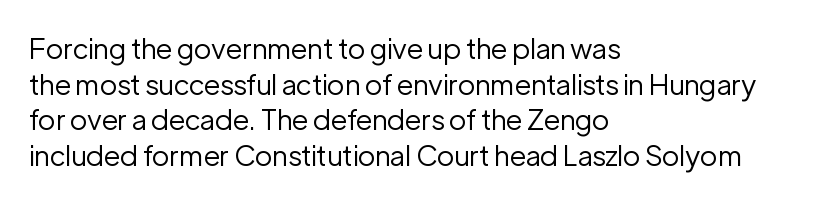
Q: Is the text bold? A: No.
Q: Is the text italic (slanted)? A: No, it is upright.
Q: Is the typeface a serif or a sans-serif typeface? A: Sans-serif.
Q: Is the text underlined? A: No.
Q: How is the paragraph aligned? A: Left-aligned.
Q: Is the spacing between letters normal or unusually wide? A: Normal.
Q: Is the spacing between lines tight, normal or loose? A: Normal.
Q: Width (condensed, normal, or wide)? A: Normal.
Q: Stroke contrast? A: Low.
Q: x-height? A: Medium.
Q: Monospaced? A: No.
